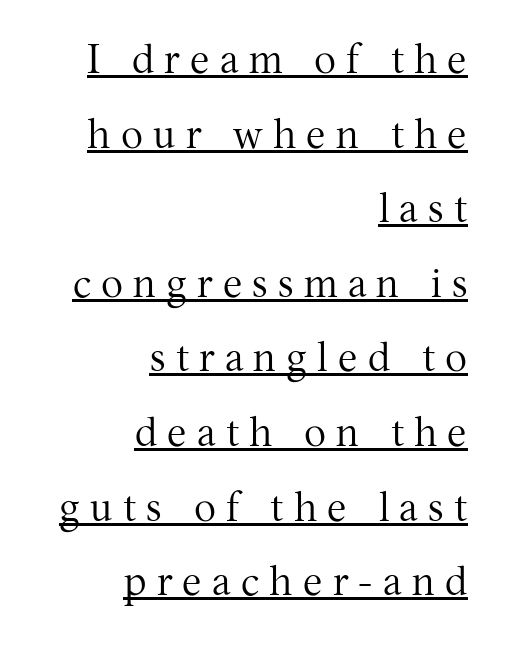
Q: Is the text bold? A: No.
Q: Is the text italic (slanted)? A: No, it is upright.
Q: Is the typeface a serif or a sans-serif typeface? A: Serif.
Q: Is the text underlined? A: Yes.
Q: How is the paragraph aligned? A: Right-aligned.
Q: Is the spacing between letters normal or unusually wide? A: Unusually wide.
Q: Width (condensed, normal, or wide)? A: Normal.
Q: Stroke contrast? A: Medium.
Q: x-height? A: Medium.
Q: Monospaced? A: No.
